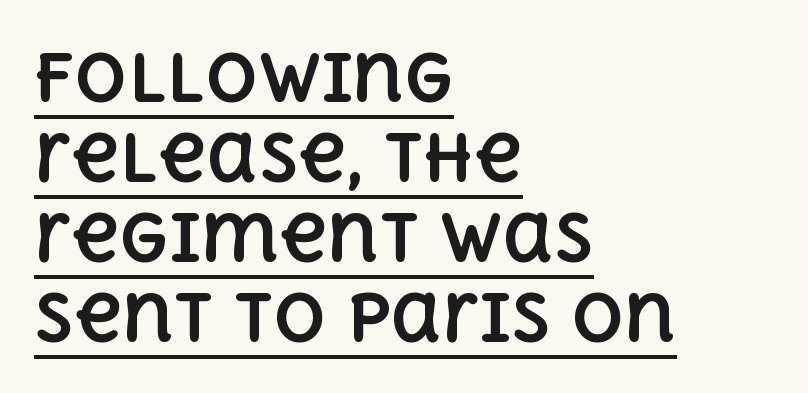
Q: Is the text bold? A: Yes.
Q: Is the text italic (slanted)? A: No, it is upright.
Q: Is the text underlined? A: Yes.
Q: How is the paragraph aligned? A: Left-aligned.
Q: Is the spacing between letters normal or unusually wide? A: Normal.
Q: Width (condensed, normal, or wide)? A: Normal.
Q: x-height? A: Large.
Q: Monospaced? A: No.
